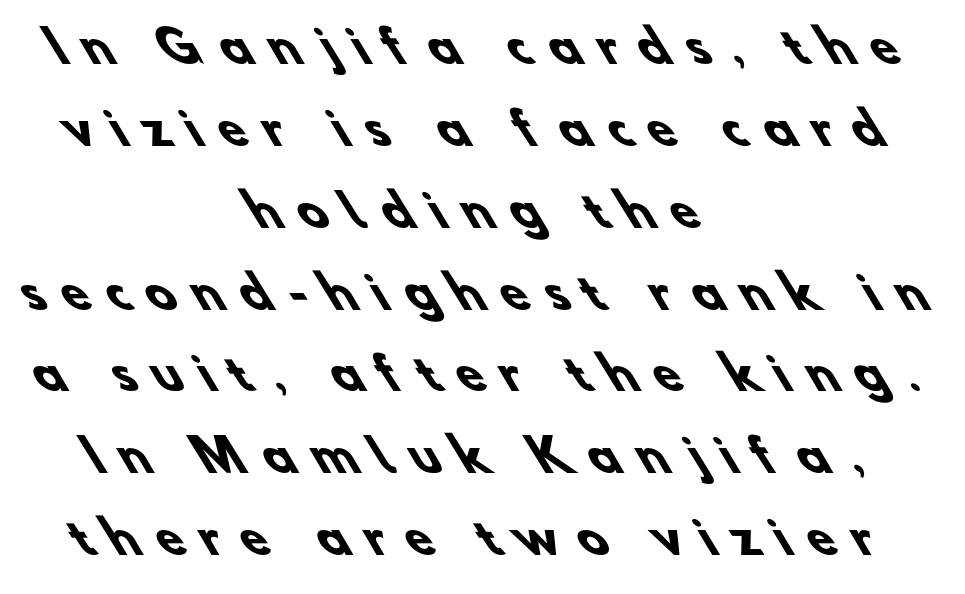
The typesetter chose a symmetrical, centered arrangement here. Each letter keeps its own natural width here, so spacing adapts to shape. Observe the absence of serifs on each vertical stroke in this sample. Plain, unruled lines of type. Tracking here is generous; glyphs stand well apart from one another. The letters are bold, with thick, heavy strokes.
